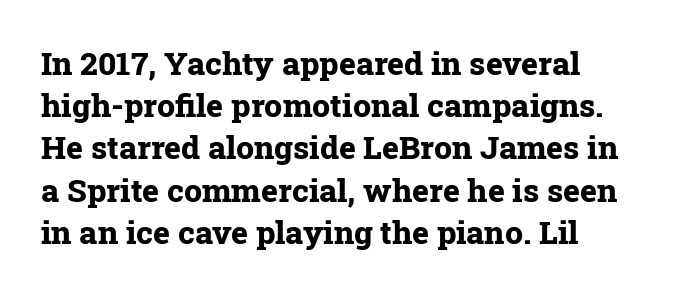
Q: Is the text bold? A: Yes.
Q: Is the text italic (slanted)? A: No, it is upright.
Q: Is the typeface a serif or a sans-serif typeface? A: Serif.
Q: Is the text underlined? A: No.
Q: How is the paragraph aligned? A: Left-aligned.
Q: Is the spacing between letters normal or unusually wide? A: Normal.
Q: Is the spacing between lines tight, normal or loose? A: Normal.
Q: Width (condensed, normal, or wide)? A: Normal.
Q: Stroke contrast? A: Low.
Q: x-height? A: Medium.
Q: Monospaced? A: No.
